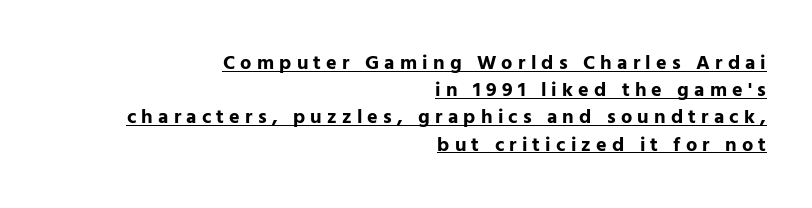
{"italic": "no", "bold": "yes", "underline": "yes", "align": "right", "line_spacing": "normal", "line_spacing_ratio": 1.36, "letter_spacing": "wide", "letter_spacing_em": 0.26, "glyph_px": 20}
